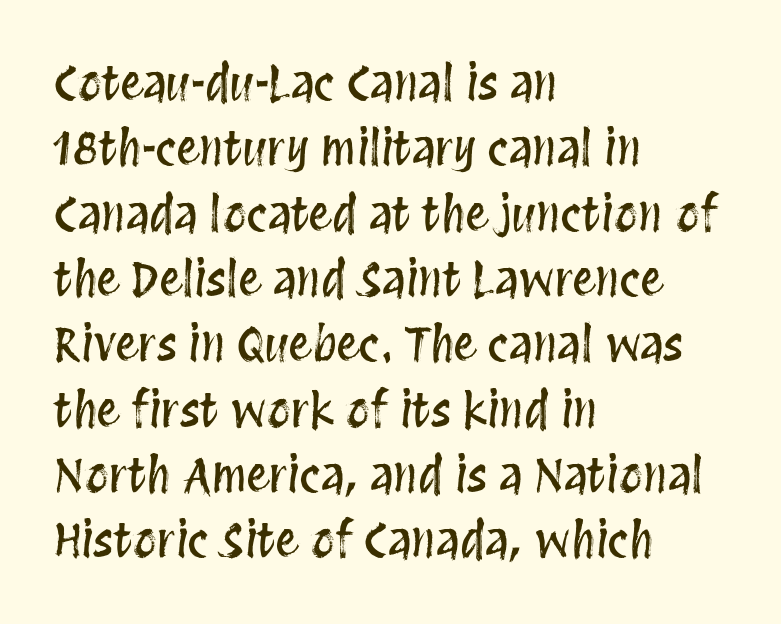
{"italic": "no", "width": "condensed", "stroke_contrast": "medium", "x_height": "large", "monospaced": "no", "underline": "no", "align": "left", "line_spacing": "normal", "line_spacing_ratio": 1.39, "letter_spacing": "normal", "letter_spacing_em": 0.0, "glyph_px": 47}
